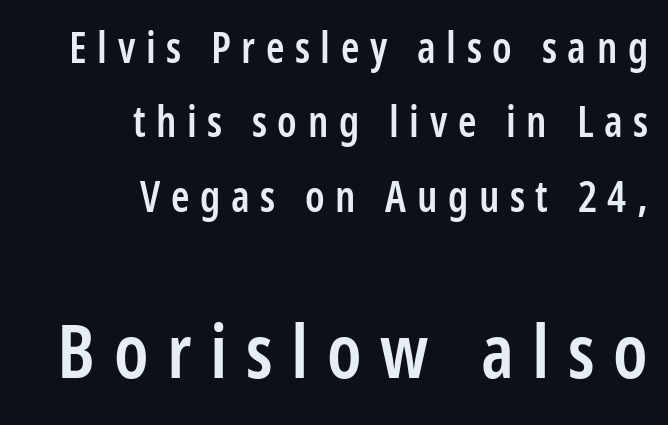
{"serif": "no", "italic": "no", "bold": "semi", "weight": "semibold", "width": "condensed", "stroke_contrast": "low", "x_height": "medium", "monospaced": "no", "underline": "no", "align": "right", "line_spacing_ratio": 1.77, "letter_spacing": "wide", "letter_spacing_em": 0.25, "larger_block": "second", "size_ratio": 1.76, "glyph_px": 74}
